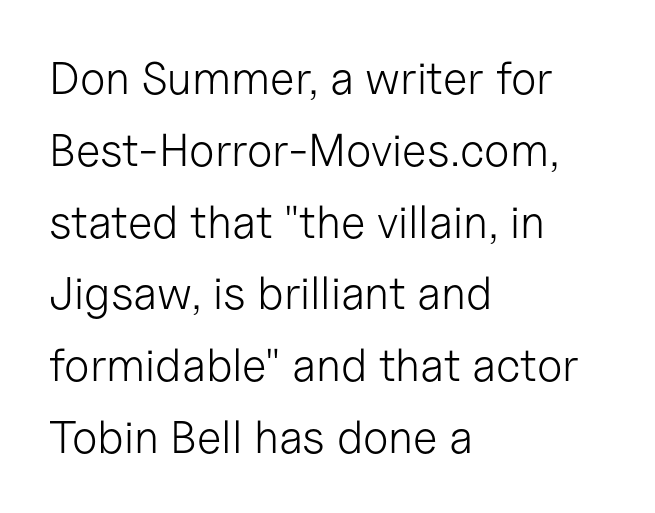
This sample has the flowing, uneven cadence of proportional lettering. Ascenders rise straight up at ninety degrees. The type is set solid horizontally, with unmodified tracking. Classification — sans serif. Does the copy run flush right? No — it runs flush left. Successive baselines arrive at the customary interval.
